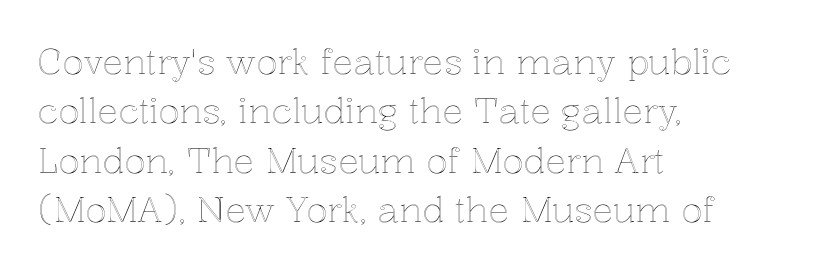
Q: Is the text italic (slanted)? A: No, it is upright.
Q: Is the text underlined? A: No.
Q: How is the paragraph aligned? A: Left-aligned.
Q: Is the spacing between letters normal or unusually wide? A: Normal.
Q: Is the spacing between lines tight, normal or loose? A: Normal.
Q: Width (condensed, normal, or wide)? A: Normal.
Q: x-height? A: Medium.
Q: Monospaced? A: No.
